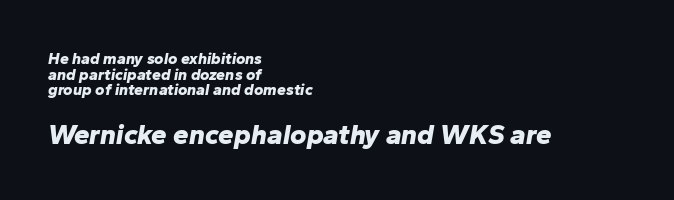
These two chunks differ in scale, with the bottom chunk taking the larger measure. A typesetter would call this proportional, since set widths differ per character. Descender tails drop into unmarked territory. The face used here is rendered with its standard letterfit. Stroke thickness is high; the sample reads as a true bold.
